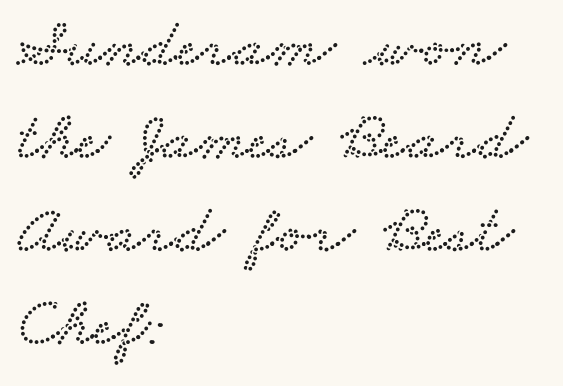
{"serif": "yes", "width": "wide", "stroke_contrast": "low", "x_height": "small", "monospaced": "no", "underline": "no", "align": "left", "line_spacing": "normal", "line_spacing_ratio": 1.35, "letter_spacing": "normal", "letter_spacing_em": 0.0, "glyph_px": 69}
